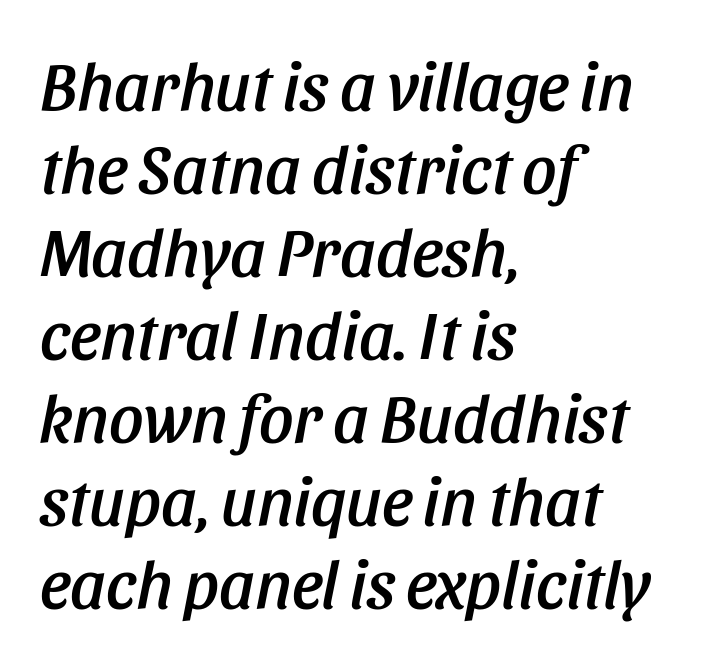
The image shows 68 px condensed type, italic (leaning right); set left-aligned, line spacing 1.22x, normal letter spacing, not underlined; low stroke contrast and a large x-height.
